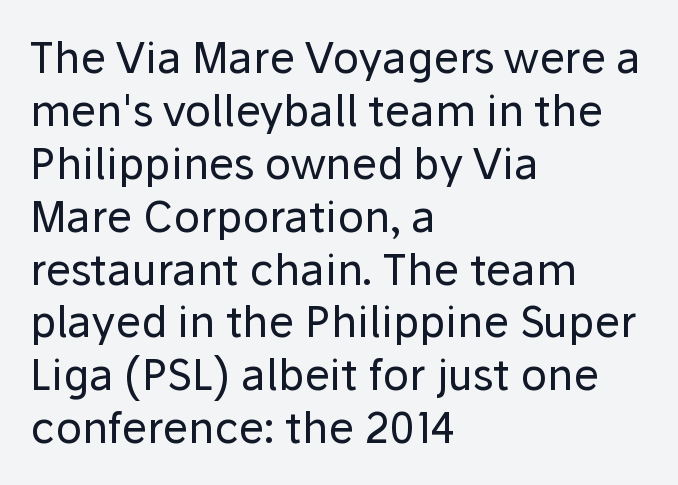
Q: Is the text bold? A: No.
Q: Is the text italic (slanted)? A: No, it is upright.
Q: Is the typeface a serif or a sans-serif typeface? A: Sans-serif.
Q: Is the text underlined? A: No.
Q: How is the paragraph aligned? A: Left-aligned.
Q: Is the spacing between letters normal or unusually wide? A: Normal.
Q: Width (condensed, normal, or wide)? A: Normal.
Q: Stroke contrast? A: Low.
Q: x-height? A: Medium.
Q: Monospaced? A: No.
